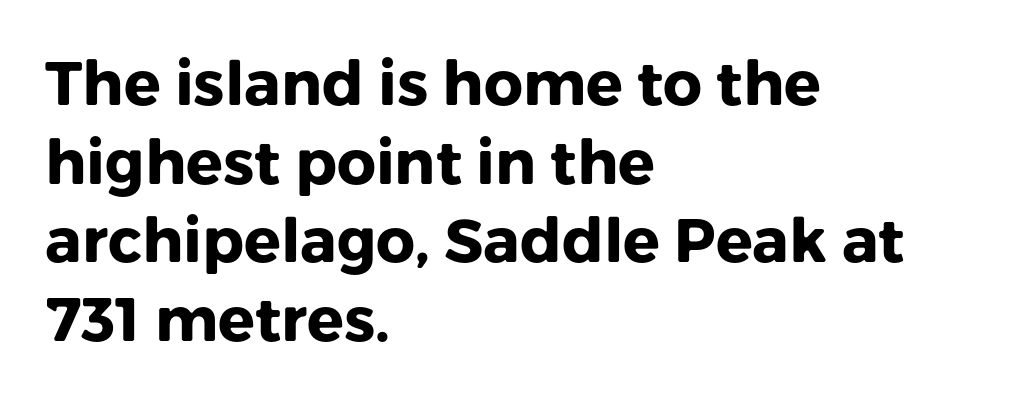
The image shows 61 px heavy sans-serif type, upright; set left-aligned, normal line spacing (1.29x), normal letter spacing, not underlined; low stroke contrast and a medium x-height.
